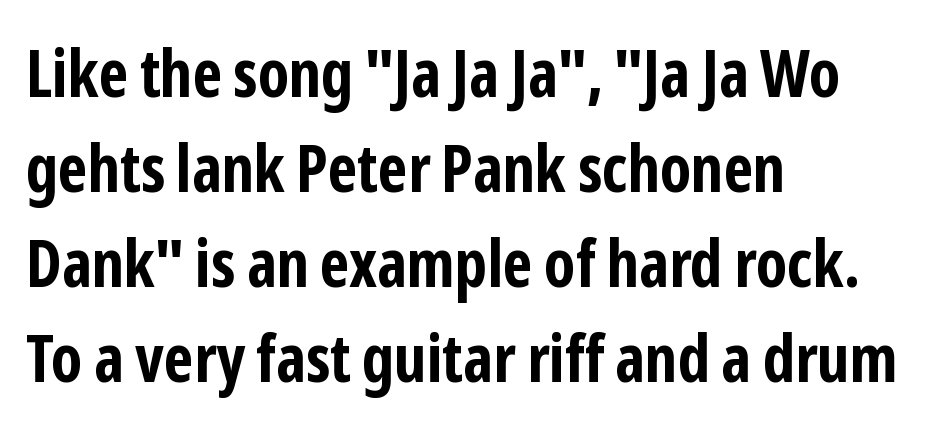
Q: Is the text bold? A: Yes.
Q: Is the text italic (slanted)? A: No, it is upright.
Q: Is the typeface a serif or a sans-serif typeface? A: Sans-serif.
Q: Is the text underlined? A: No.
Q: How is the paragraph aligned? A: Left-aligned.
Q: Is the spacing between letters normal or unusually wide? A: Normal.
Q: Is the spacing between lines tight, normal or loose? A: Normal.
Q: Width (condensed, normal, or wide)? A: Condensed.
Q: Stroke contrast? A: Low.
Q: x-height? A: Medium.
Q: Monospaced? A: No.
